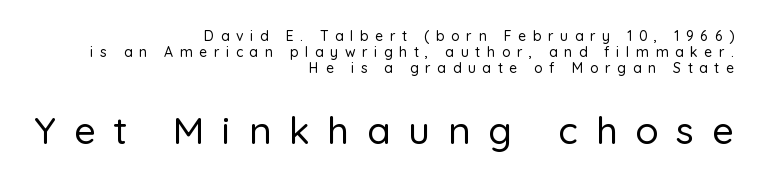
Does the type have serifs? No, each stem ends abruptly. The letters stand upright; this is a roman face. Looks like regular typesetting: each glyph gets only the width it needs. The lines are quadded right. The letters are spread apart with noticeably loose tracking. No word sits above an underline.
